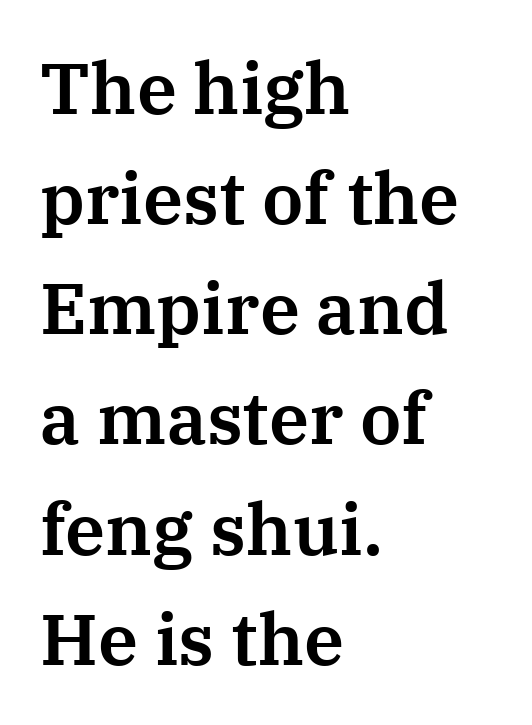
The image shows 72 px serif type, upright; set left-aligned, normal line spacing (1.53x), normal letter spacing, not underlined; medium stroke contrast and a medium x-height.
